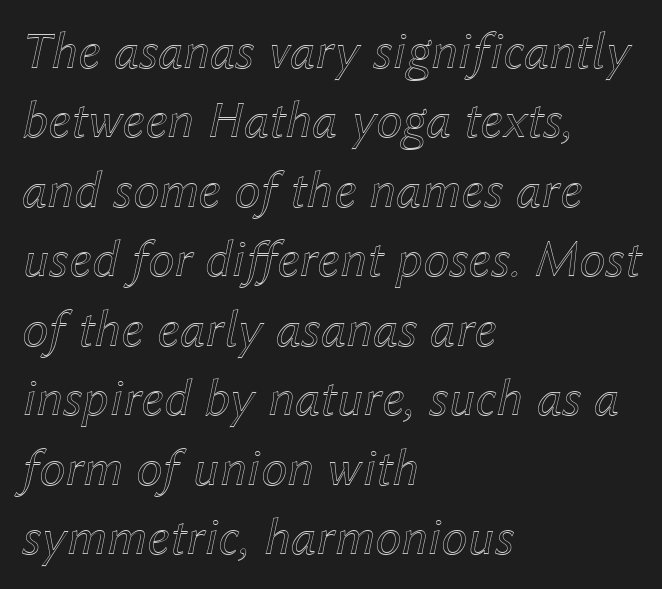
The image shows 53 px text type, italic (leaning right); set left-aligned, normal line spacing (1.31x), normal letter spacing, not underlined; a medium x-height.
